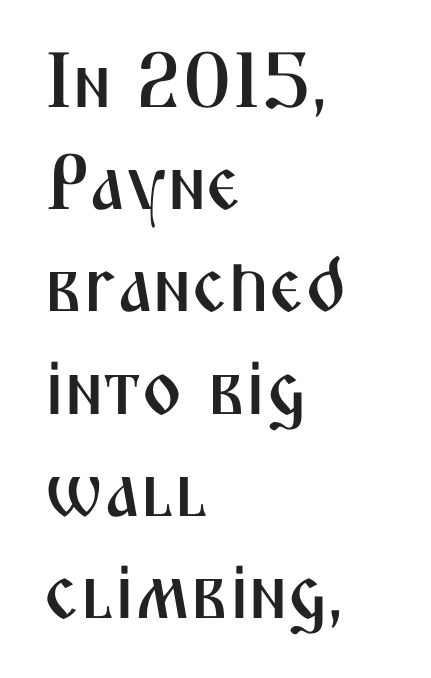
The image shows 78 px condensed sans-serif type, upright; set left-aligned, normal line spacing (1.31x), normal letter spacing, not underlined; medium stroke contrast and a medium x-height.
